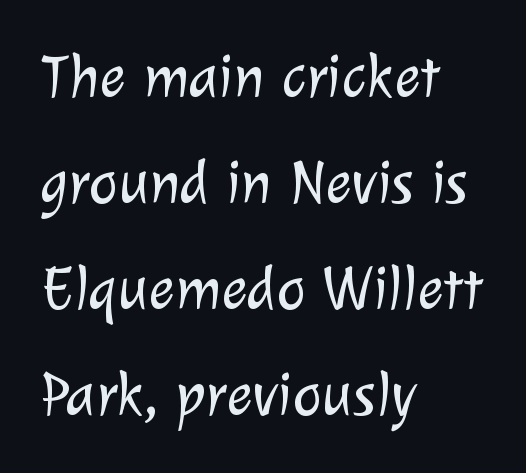
What stands out about the letter spacing? Nothing — it is the standard amount. This rendering employs a face without finishing strokes, i.e., a sans-serif. This sample has the flowing, uneven cadence of proportional lettering. Stem width sits at or under what a default text font uses. A classic flush-left, rag-right setting is used for this passage.
